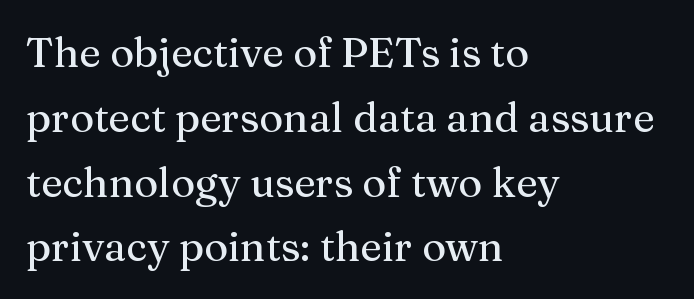
The image shows 41 px serif type, upright; set left-aligned, normal line spacing (1.58x), normal letter spacing, not underlined; medium stroke contrast and a medium x-height.
